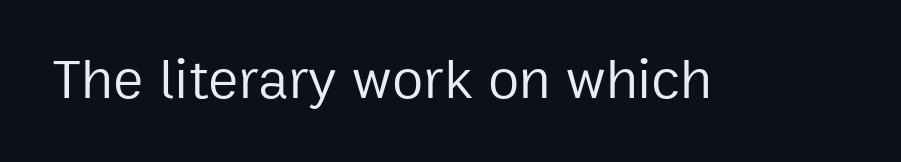
{"serif": "no", "italic": "no", "bold": "no", "weight": "regular", "width": "normal", "stroke_contrast": "low", "x_height": "medium", "monospaced": "no", "underline": "no", "letter_spacing": "normal", "letter_spacing_em": 0.0, "glyph_px": 57}
